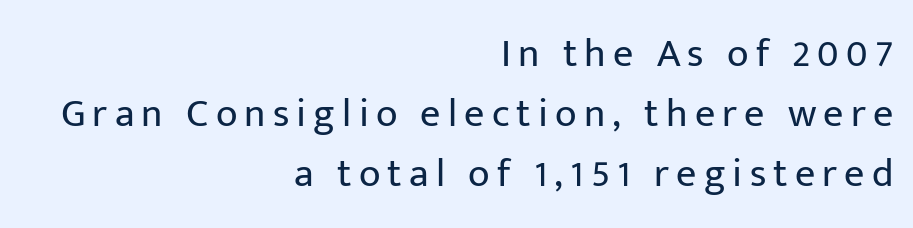
Q: Is the text bold? A: No.
Q: Is the text italic (slanted)? A: No, it is upright.
Q: Is the typeface a serif or a sans-serif typeface? A: Sans-serif.
Q: Is the text underlined? A: No.
Q: How is the paragraph aligned? A: Right-aligned.
Q: Is the spacing between lines tight, normal or loose? A: Normal.
Q: Width (condensed, normal, or wide)? A: Normal.
Q: Stroke contrast? A: Low.
Q: x-height? A: Medium.
Q: Monospaced? A: No.
